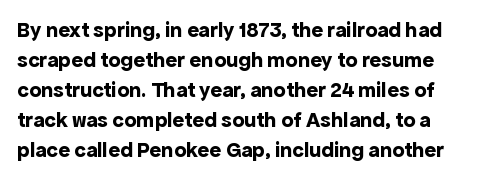
{"italic": "no", "bold": "yes", "underline": "no", "line_spacing": "normal", "line_spacing_ratio": 1.36, "letter_spacing": "normal", "letter_spacing_em": 0.0, "glyph_px": 22}
